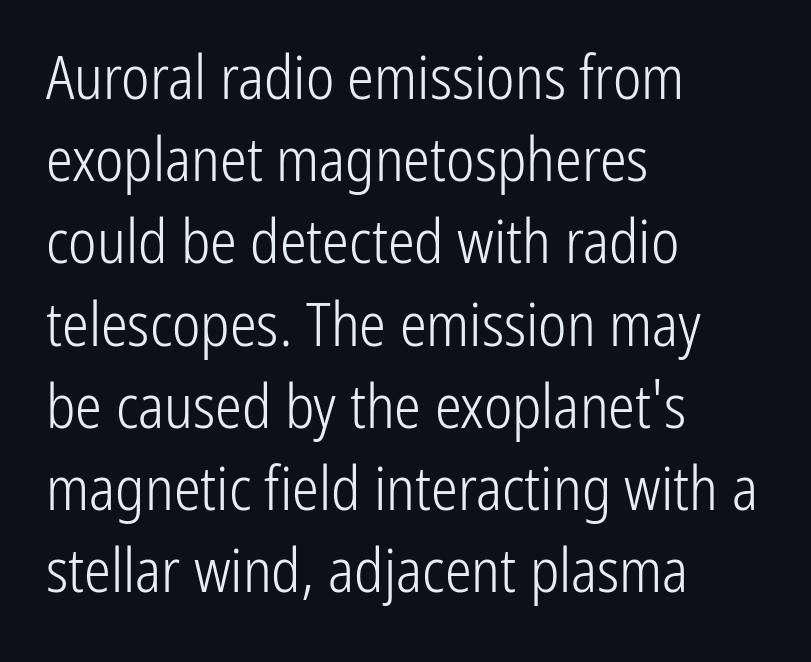
Here the glyphs are tracked normally, forming tight word shapes. Varying glyph widths throughout — classic text-font behaviour. These lines are composed in type without serifs. Designer's note — italics off, roman on. Type without underlining.
